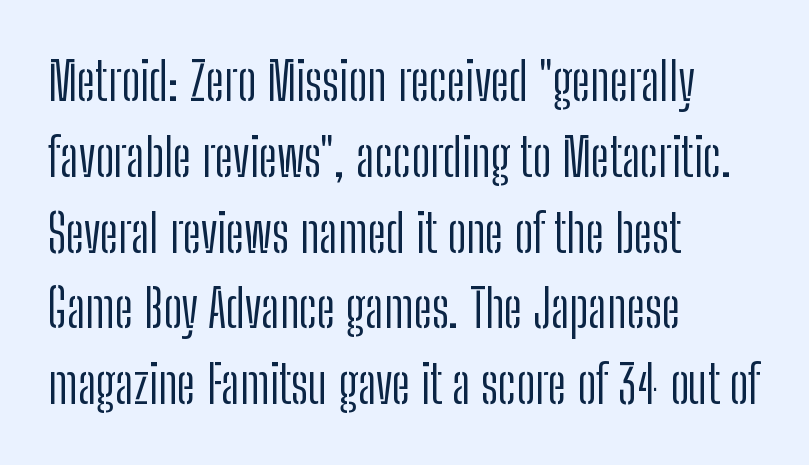
Q: Is the text bold? A: No.
Q: Is the text italic (slanted)? A: No, it is upright.
Q: Is the typeface a serif or a sans-serif typeface? A: Sans-serif.
Q: Is the text underlined? A: No.
Q: How is the paragraph aligned? A: Left-aligned.
Q: Is the spacing between letters normal or unusually wide? A: Normal.
Q: Is the spacing between lines tight, normal or loose? A: Normal.
Q: Width (condensed, normal, or wide)? A: Condensed.
Q: Stroke contrast? A: Low.
Q: x-height? A: Medium.
Q: Monospaced? A: No.
